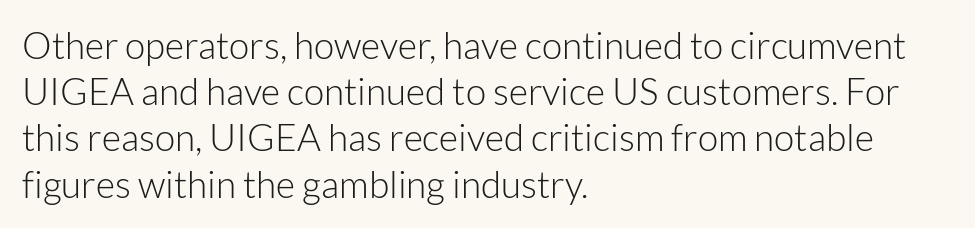
The image shows 37 px light sans-serif type, upright; set left-aligned, normal line spacing (1.25x), normal letter spacing, not underlined; low stroke contrast and a medium x-height.
